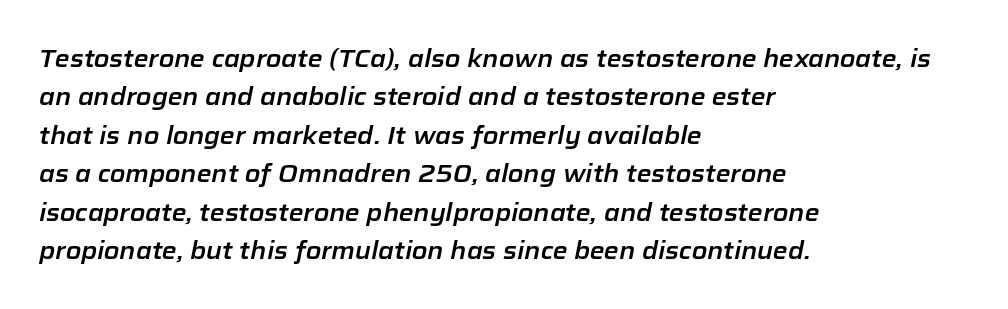
{"italic": "yes", "lean": "right", "slant_degrees": 12, "underline": "no", "align": "left", "line_spacing": "normal", "line_spacing_ratio": 1.6, "letter_spacing": "normal", "letter_spacing_em": 0.0, "glyph_px": 24}
